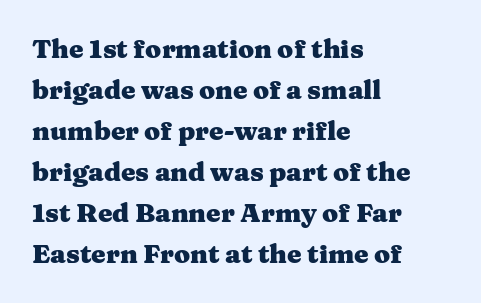
Q: Is the text bold? A: Yes.
Q: Is the text italic (slanted)? A: No, it is upright.
Q: Is the text underlined? A: No.
Q: How is the paragraph aligned? A: Left-aligned.
Q: Is the spacing between letters normal or unusually wide? A: Normal.
Q: Is the spacing between lines tight, normal or loose? A: Normal.
